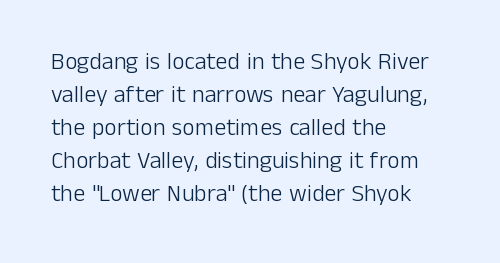
{"italic": "no", "bold": "no", "underline": "no", "align": "left", "line_spacing": "normal", "line_spacing_ratio": 1.37, "letter_spacing": "normal", "letter_spacing_em": 0.0, "glyph_px": 24}
